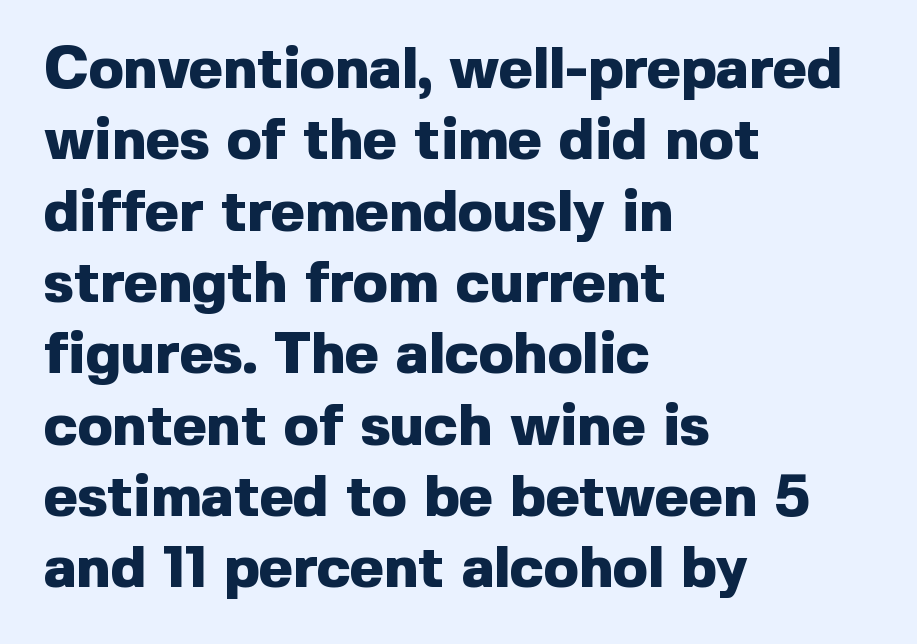
Q: Is the text bold? A: Yes.
Q: Is the text italic (slanted)? A: No, it is upright.
Q: Is the typeface a serif or a sans-serif typeface? A: Sans-serif.
Q: Is the text underlined? A: No.
Q: How is the paragraph aligned? A: Left-aligned.
Q: Is the spacing between letters normal or unusually wide? A: Normal.
Q: Width (condensed, normal, or wide)? A: Normal.
Q: x-height? A: Medium.
Q: Monospaced? A: No.
